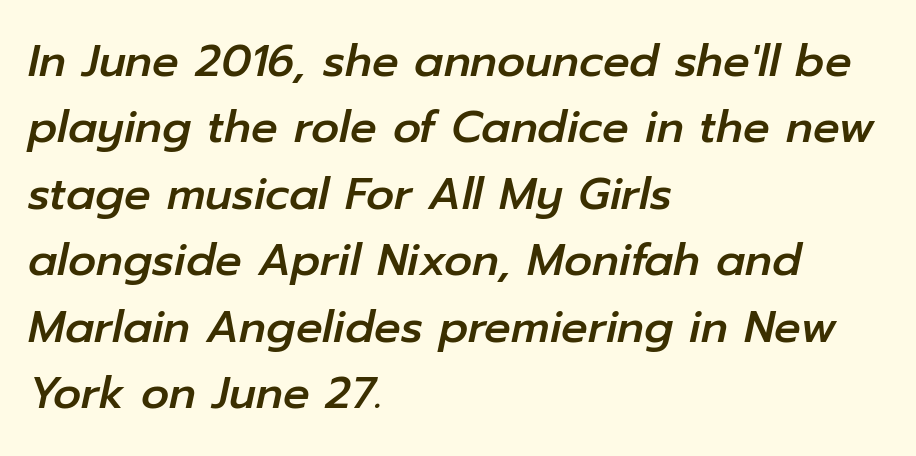
Layout note: lines flush left. The space beneath each line is pristine and unruled. A typesetter would call this zero additional tracking. Looks like regular typesetting: each glyph gets only the width it needs.
